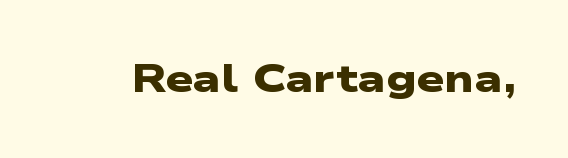
The image shows 39 px heavy, wide sans-serif type; set normal letter spacing, not underlined; low stroke contrast and a medium x-height.
